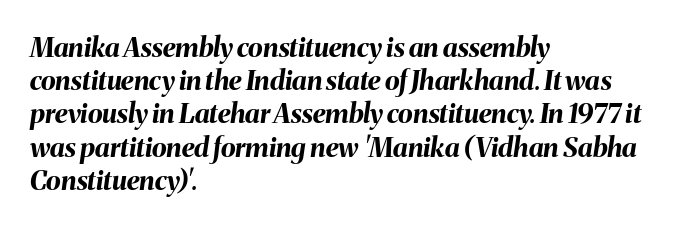
{"italic": "yes", "lean": "right", "slant_degrees": 8, "bold": "yes", "underline": "no", "align": "left", "line_spacing_ratio": 1.23, "letter_spacing": "normal", "letter_spacing_em": 0.0, "glyph_px": 27}
